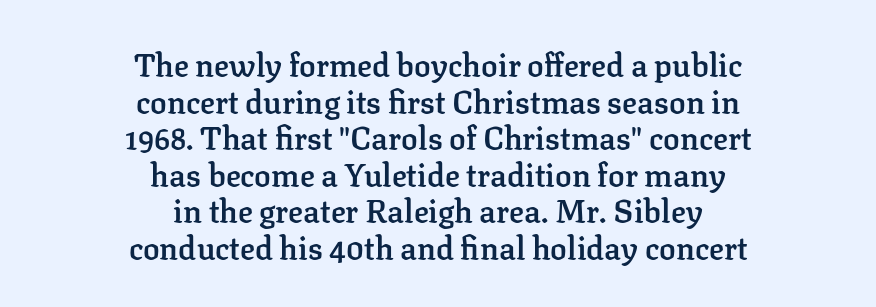
{"serif": "yes", "italic": "no", "bold": "semi", "weight": "semibold", "width": "normal", "stroke_contrast": "low", "x_height": "medium", "monospaced": "no", "underline": "no", "align": "center", "line_spacing_ratio": 1.18, "letter_spacing": "normal", "letter_spacing_em": 0.0, "glyph_px": 31}
